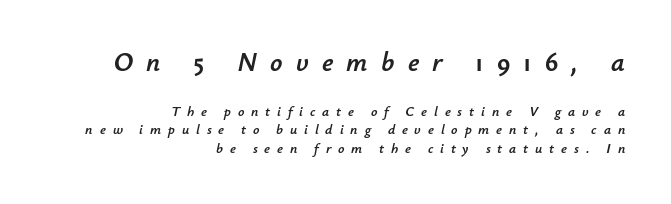
The image shows 27 px text type, italic (leaning right); set right-aligned, normal line spacing (1.31x), unusually wide letter spacing (+0.49 em), not underlined; the first (top) block is 1.93x larger.
